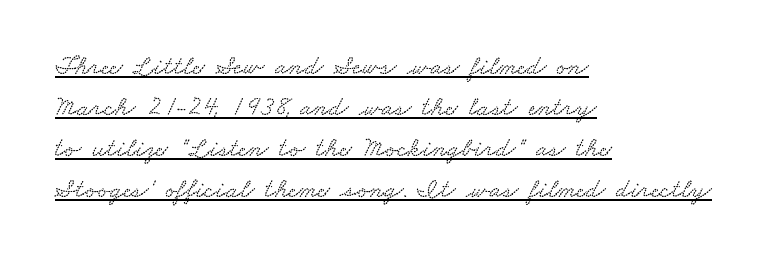
{"underline": "yes", "align": "left", "line_spacing": "normal", "line_spacing_ratio": 1.52, "letter_spacing": "normal", "letter_spacing_em": 0.0, "glyph_px": 27}
